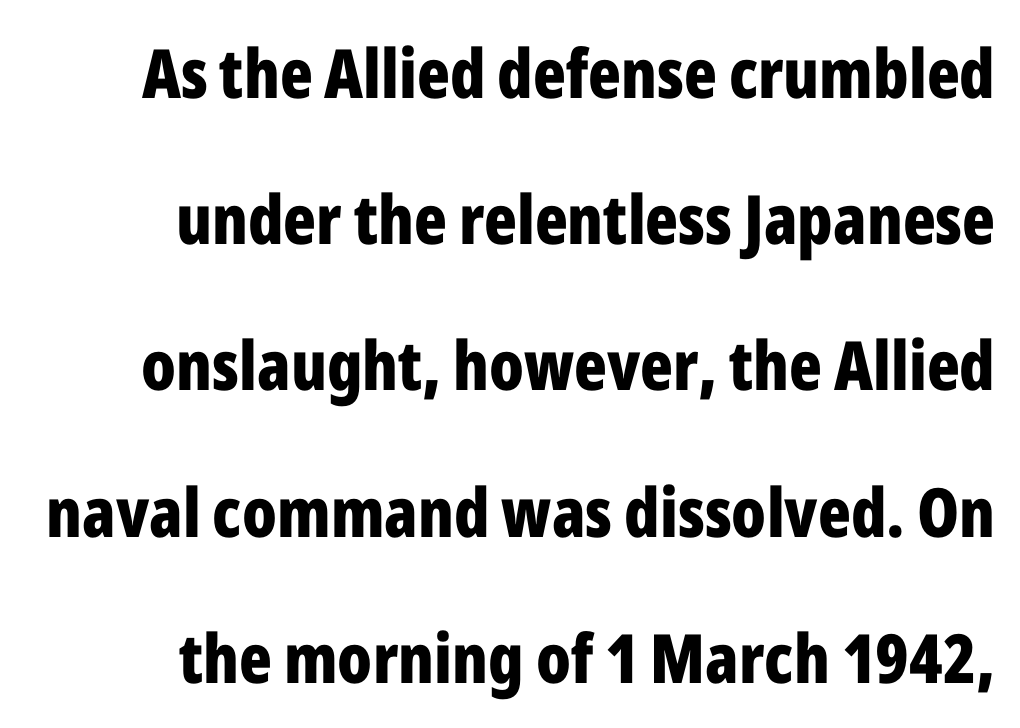
The image shows 68 px bold, condensed sans-serif type, upright; set right-aligned, loose line spacing (2.15x), normal letter spacing, not underlined; low stroke contrast and a medium x-height.
